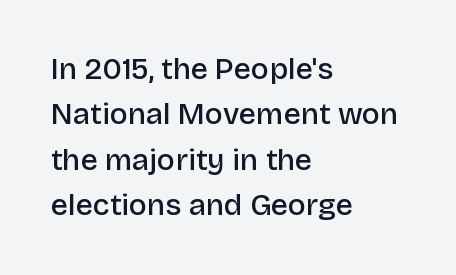
Here the glyphs are tracked normally, forming tight word shapes. Looks like regular typesetting: each glyph gets only the width it needs. When letters stand straight like this, we call the style roman or upright. Look at the stroke-to-counter ratio: somewhat heavy, a semibold.
